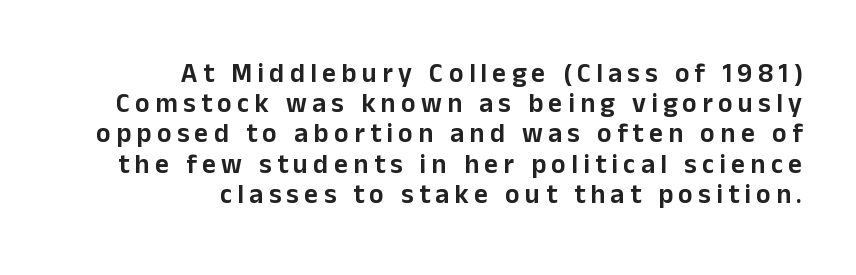
The image shows 27 px text type, upright; set right-aligned, tight line spacing (1.12x), unusually wide letter spacing (+0.2 em), not underlined.
